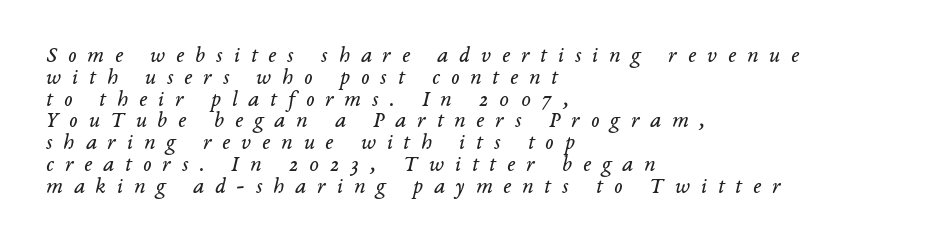
The passage shown is not underscored anywhere. Compared with typical paragraphs, the rows here are closer together. Italic: yes, the glyphs are oblique. Is the letter spacing exaggerated? Yes — the characters are pushed far apart. Stem width sits at or under what a default text font uses. The text block is weighted toward the left margin, trailing off unevenly rightward.
